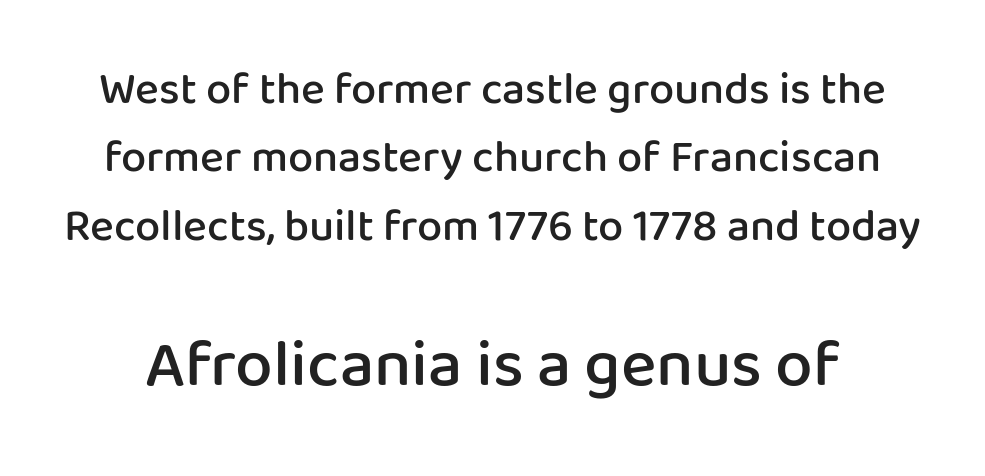
Q: Is the text bold? A: Semi-bold.
Q: Is the text italic (slanted)? A: No, it is upright.
Q: Is the typeface a serif or a sans-serif typeface? A: Sans-serif.
Q: Is the text underlined? A: No.
Q: Is the spacing between letters normal or unusually wide? A: Normal.
Q: Is the spacing between lines tight, normal or loose? A: Normal.
Q: Which block of text is set in a larger size, the first (top) or the second (bottom)? A: The second (bottom) one.
Q: Width (condensed, normal, or wide)? A: Normal.
Q: Stroke contrast? A: Low.
Q: x-height? A: Medium.
Q: Monospaced? A: No.
